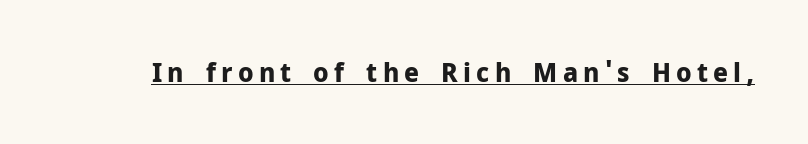
{"italic": "no", "bold": "yes", "underline": "yes", "glyph_px": 27}
